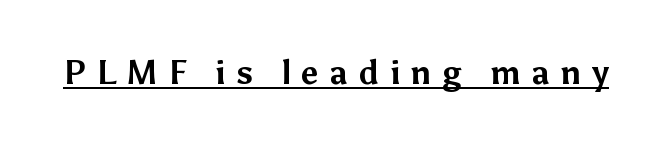
The face used here is proportionally spaced, like ordinary book or web type. A rule runs beneath these lines of type. These lines carry a lot of weight — the face is fully bold. No italicization has been applied; the sample stays upright.
